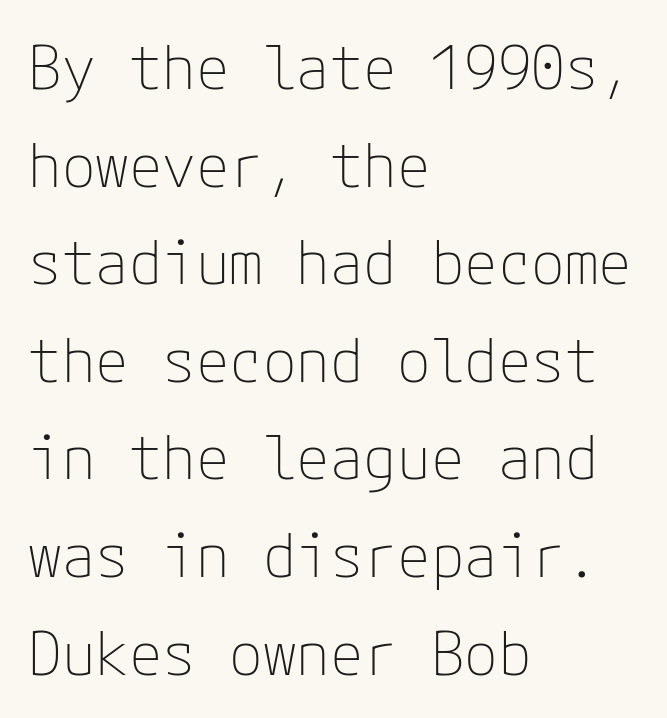
Q: Is the text bold? A: No.
Q: Is the text italic (slanted)? A: No, it is upright.
Q: Is the typeface a serif or a sans-serif typeface? A: Sans-serif.
Q: Is the text underlined? A: No.
Q: How is the paragraph aligned? A: Left-aligned.
Q: Is the spacing between letters normal or unusually wide? A: Normal.
Q: Is the spacing between lines tight, normal or loose? A: Normal.
Q: Width (condensed, normal, or wide)? A: Normal.
Q: Stroke contrast? A: Low.
Q: x-height? A: Medium.
